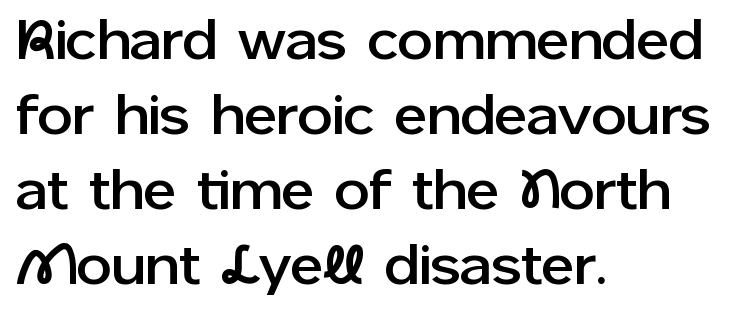
Q: Is the text italic (slanted)? A: No, it is upright.
Q: Is the typeface a serif or a sans-serif typeface? A: Sans-serif.
Q: Is the text underlined? A: No.
Q: How is the paragraph aligned? A: Left-aligned.
Q: Is the spacing between letters normal or unusually wide? A: Normal.
Q: Is the spacing between lines tight, normal or loose? A: Normal.
Q: Width (condensed, normal, or wide)? A: Normal.
Q: Stroke contrast? A: Low.
Q: x-height? A: Medium.
Q: Monospaced? A: No.
